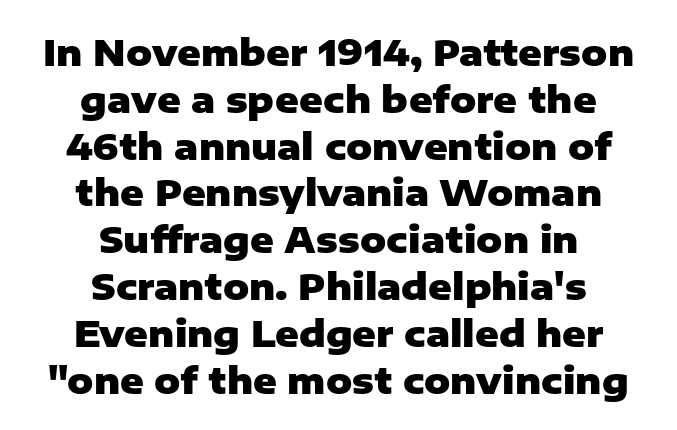
{"serif": "no", "italic": "no", "bold": "yes", "weight": "heavy", "width": "normal", "stroke_contrast": "low", "x_height": "medium", "monospaced": "no", "underline": "no", "align": "center", "line_spacing": "normal", "line_spacing_ratio": 1.3, "letter_spacing": "normal", "letter_spacing_em": 0.0, "glyph_px": 36}
